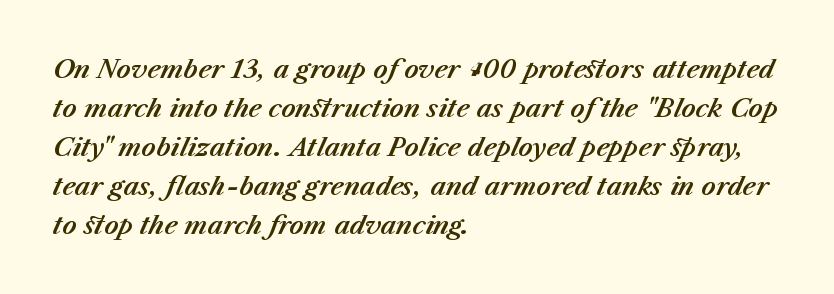
Q: Is the text italic (slanted)? A: Yes, it leans right by about 23 degrees.
Q: Is the text underlined? A: No.
Q: How is the paragraph aligned? A: Left-aligned.
Q: Is the spacing between letters normal or unusually wide? A: Normal.
Q: Is the spacing between lines tight, normal or loose? A: Normal.
